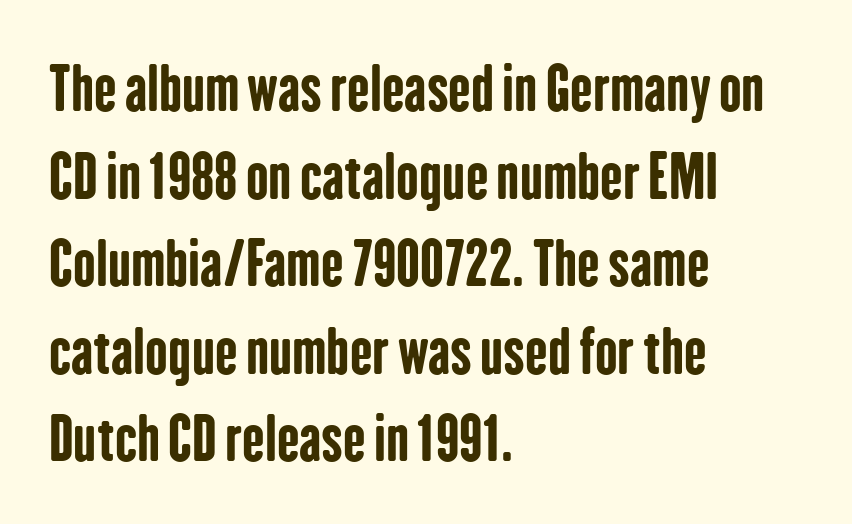
The type is set solid horizontally, with unmodified tracking. The specimen reads as upright at a glance. Note the varied advance widths — an 'i' is clearly narrower than an 'm'. The characters look thick and weighty, a clear bold.
